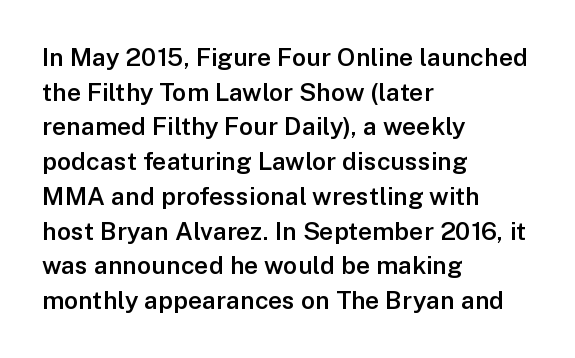
{"italic": "no", "bold": "semi", "underline": "no", "align": "left", "line_spacing": "normal", "line_spacing_ratio": 1.39, "letter_spacing": "normal", "letter_spacing_em": 0.0, "glyph_px": 25}
